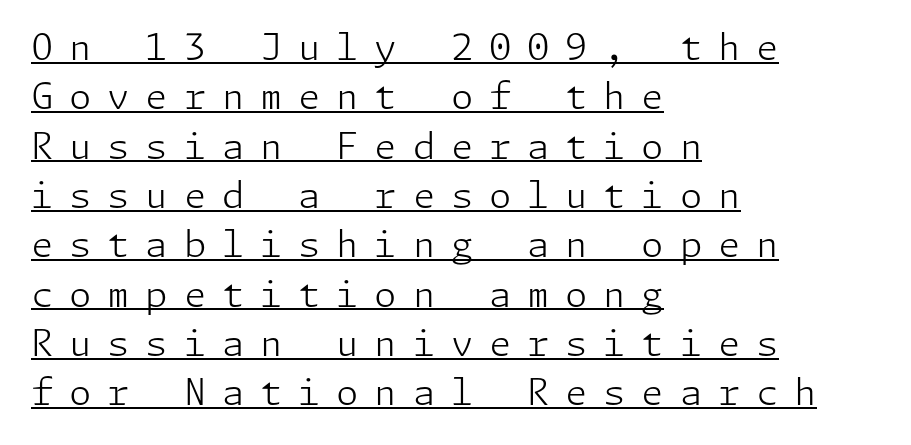
Q: Is the text bold? A: No.
Q: Is the text italic (slanted)? A: No, it is upright.
Q: Is the typeface a serif or a sans-serif typeface? A: Sans-serif.
Q: Is the text underlined? A: Yes.
Q: How is the paragraph aligned? A: Left-aligned.
Q: Is the spacing between letters normal or unusually wide? A: Unusually wide.
Q: Is the spacing between lines tight, normal or loose? A: Normal.
Q: Width (condensed, normal, or wide)? A: Normal.
Q: Stroke contrast? A: Low.
Q: x-height? A: Medium.
